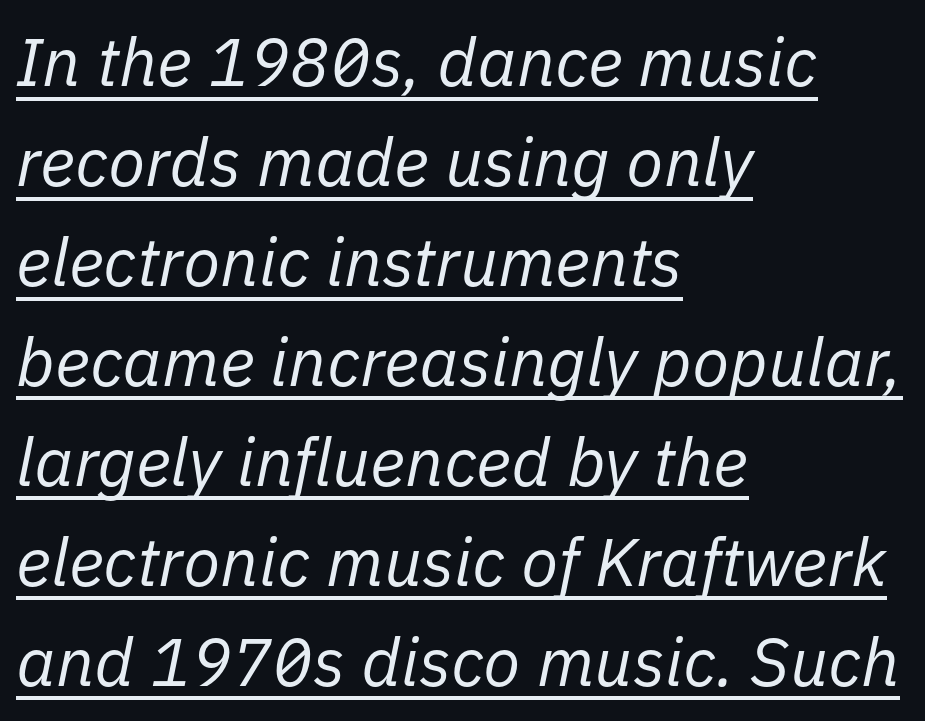
The image shows 68 px regular-weight type, italic (leaning right); set left-aligned, normal line spacing (1.47x), normal letter spacing, underlined; low stroke contrast and a medium x-height.
